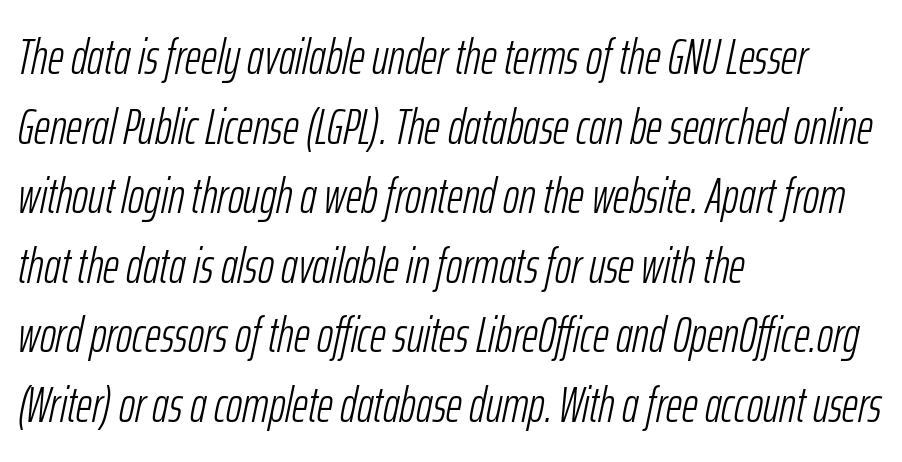
The image shows 49 px light, condensed type, italic (leaning right); set left-aligned, normal line spacing (1.42x), normal letter spacing, not underlined; low stroke contrast and a medium x-height.
